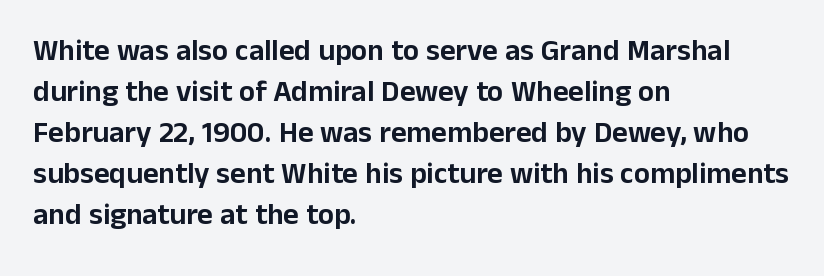
The image shows 30 px sans-serif type, upright; set left-aligned, normal line spacing (1.37x), normal letter spacing, not underlined; low stroke contrast and a medium x-height.
